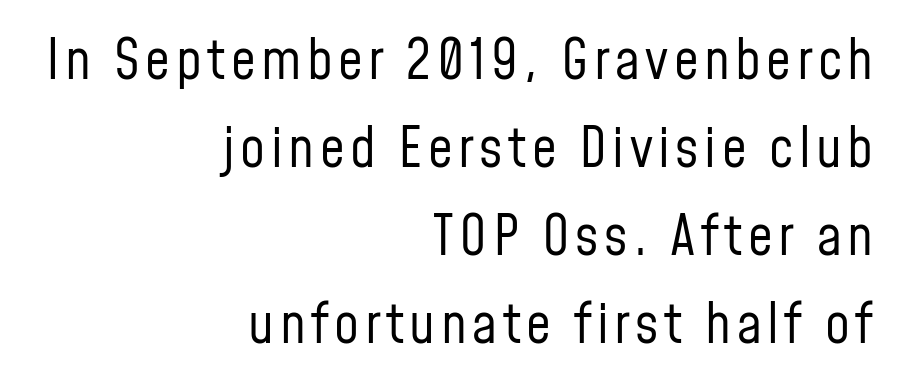
The passage shown is typed in a proportional face where columns would drift. These lines are composed in type without serifs. The zone under the glyphs is completely vacant. Characters remain perfectly vertical along every line. No letter is thick-stroked: the sample isn't bold.
